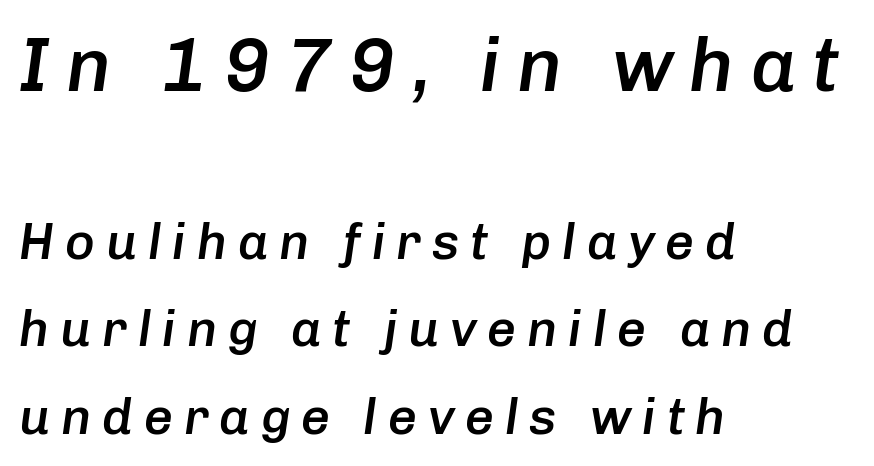
Q: Is the text bold? A: Semi-bold.
Q: Is the text italic (slanted)? A: Yes, it leans right by about 8 degrees.
Q: Is the text underlined? A: No.
Q: How is the paragraph aligned? A: Left-aligned.
Q: Is the spacing between letters normal or unusually wide? A: Unusually wide.
Q: Which block of text is set in a larger size, the first (top) or the second (bottom)? A: The first (top) one.
Q: Width (condensed, normal, or wide)? A: Normal.
Q: Stroke contrast? A: Low.
Q: x-height? A: Medium.
Q: Monospaced? A: No.
